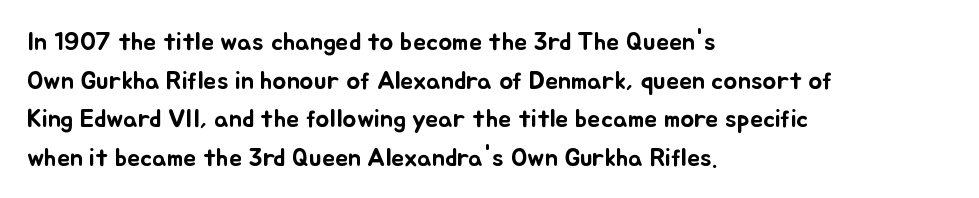
If you measured baseline to baseline, you'd find a middling distance. The line texture is even and compact thanks to regular tracking. Descender tails drop into unmarked territory. Posture: upright roman. Horizontally, the lines are justified to the leading edge only.
